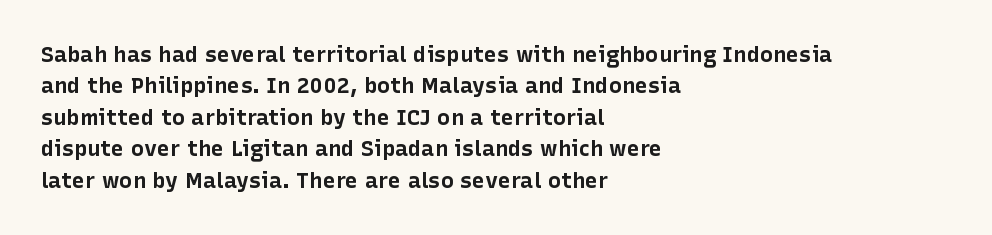
{"italic": "no", "bold": "yes", "underline": "no", "align": "left", "line_spacing": "normal", "line_spacing_ratio": 1.43, "letter_spacing": "normal", "letter_spacing_em": 0.0, "glyph_px": 22}
